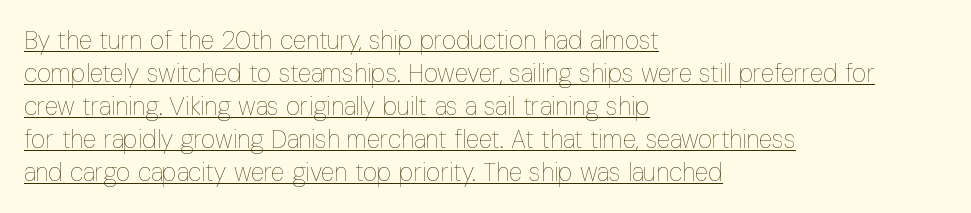
Q: Is the text bold? A: No.
Q: Is the text italic (slanted)? A: No, it is upright.
Q: Is the text underlined? A: Yes.
Q: How is the paragraph aligned? A: Left-aligned.
Q: Is the spacing between letters normal or unusually wide? A: Normal.
Q: Is the spacing between lines tight, normal or loose? A: Normal.
